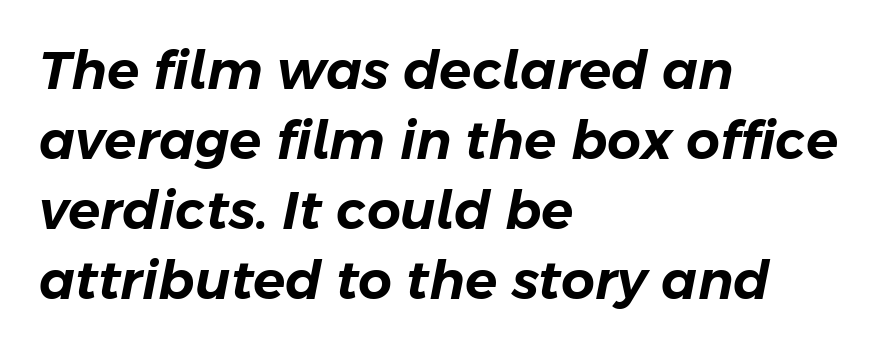
The image shows 53 px text type, italic (leaning right); set left-aligned, normal line spacing (1.32x), normal letter spacing, not underlined; low stroke contrast and a medium x-height.
